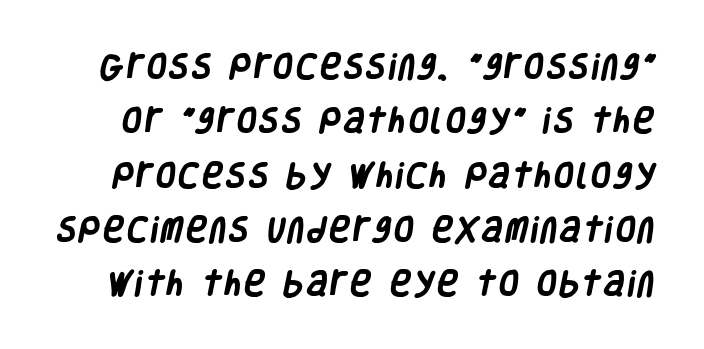
Spacing verdict: proportional, widths tailored to each character. Typographic density is high because the face is bold. The space beneath each line is pristine and unruled. Airy leading.
